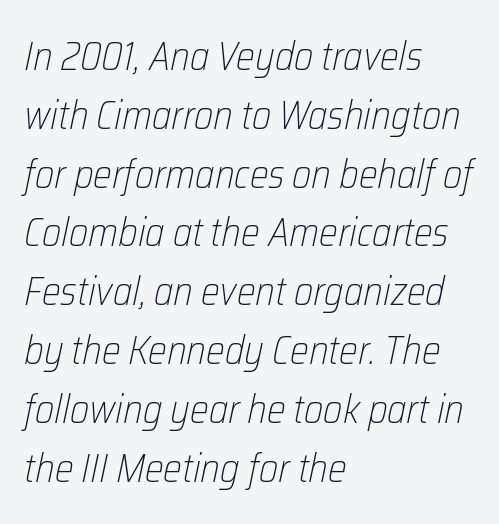
{"italic": "yes", "lean": "right", "slant_degrees": 12, "bold": "no", "weight": "light", "width": "condensed", "stroke_contrast": "low", "x_height": "medium", "monospaced": "no", "underline": "no", "align": "left", "line_spacing": "normal", "line_spacing_ratio": 1.47, "letter_spacing": "normal", "letter_spacing_em": 0.0, "glyph_px": 40}
